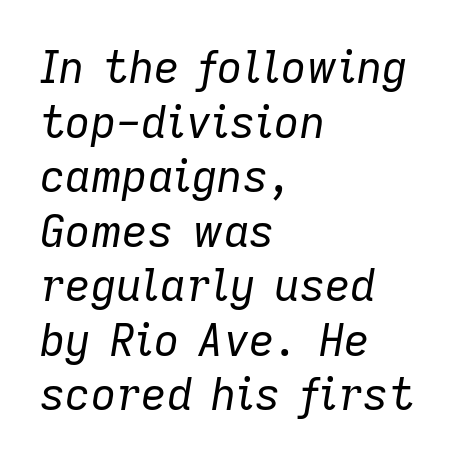
{"italic": "yes", "lean": "right", "slant_degrees": 9, "bold": "no", "weight": "regular", "width": "normal", "stroke_contrast": "low", "x_height": "medium", "monospaced": "no", "underline": "no", "align": "left", "line_spacing_ratio": 1.24, "letter_spacing": "normal", "letter_spacing_em": 0.0, "glyph_px": 44}
